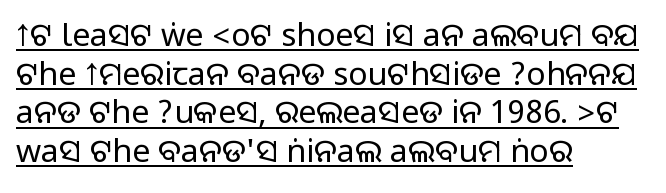
This sample has the flowing, uneven cadence of proportional lettering. Observe the absence of serifs on each vertical stroke in this sample. A typesetter would mark this as roman, not italic. Check the space under the baseline: a stroke is drawn there.
